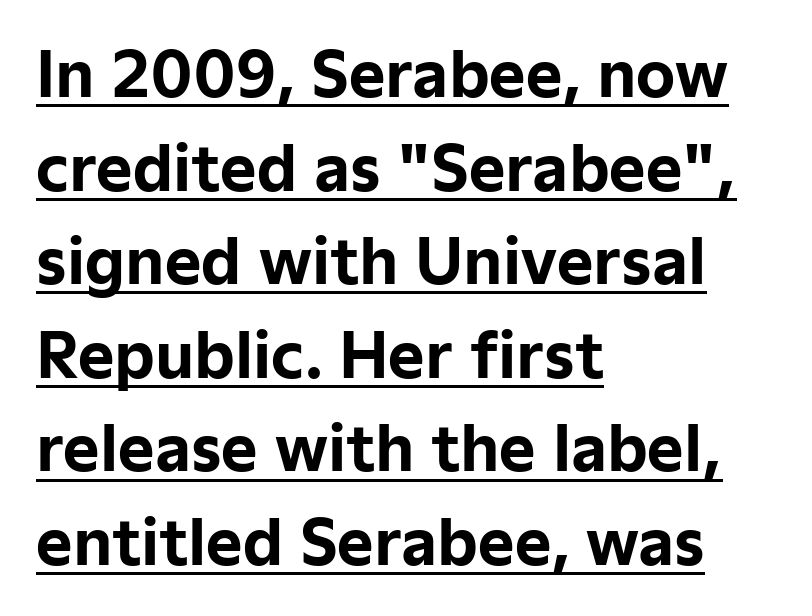
Q: Is the text bold? A: Yes.
Q: Is the text italic (slanted)? A: No, it is upright.
Q: Is the typeface a serif or a sans-serif typeface? A: Sans-serif.
Q: Is the text underlined? A: Yes.
Q: How is the paragraph aligned? A: Left-aligned.
Q: Is the spacing between letters normal or unusually wide? A: Normal.
Q: Is the spacing between lines tight, normal or loose? A: Normal.
Q: Width (condensed, normal, or wide)? A: Normal.
Q: Stroke contrast? A: Low.
Q: x-height? A: Medium.
Q: Monospaced? A: No.
